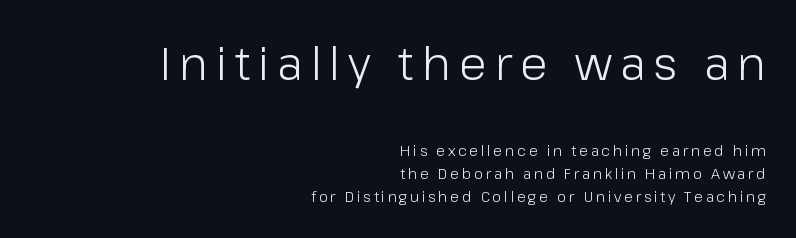
Q: Is the text bold? A: No.
Q: Is the text italic (slanted)? A: No, it is upright.
Q: Is the typeface a serif or a sans-serif typeface? A: Sans-serif.
Q: Is the text underlined? A: No.
Q: How is the paragraph aligned? A: Right-aligned.
Q: Is the spacing between lines tight, normal or loose? A: Normal.
Q: Which block of text is set in a larger size, the first (top) or the second (bottom)? A: The first (top) one.
Q: Width (condensed, normal, or wide)? A: Normal.
Q: Stroke contrast? A: Low.
Q: x-height? A: Medium.
Q: Monospaced? A: No.
